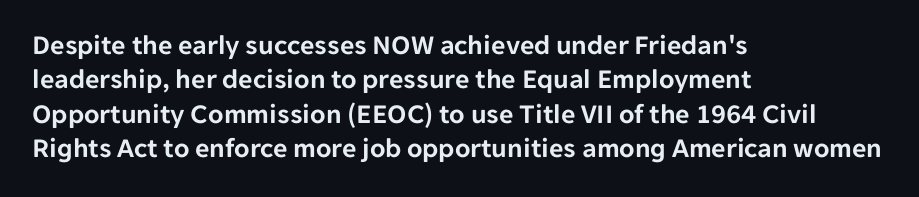
Q: Is the text italic (slanted)? A: No, it is upright.
Q: Is the typeface a serif or a sans-serif typeface? A: Sans-serif.
Q: Is the text underlined? A: No.
Q: How is the paragraph aligned? A: Left-aligned.
Q: Is the spacing between letters normal or unusually wide? A: Normal.
Q: Width (condensed, normal, or wide)? A: Normal.
Q: Stroke contrast? A: Low.
Q: x-height? A: Medium.
Q: Monospaced? A: No.
